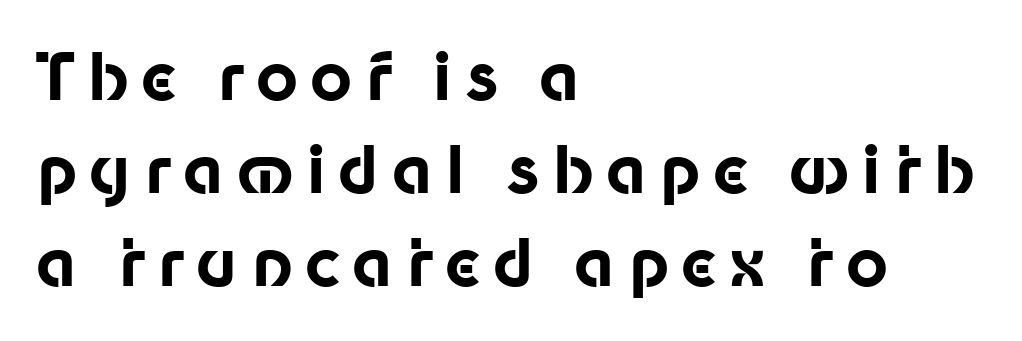
The image shows 65 px bold sans-serif type, upright; set left-aligned, normal line spacing (1.43x), not underlined; low stroke contrast and a medium x-height.
